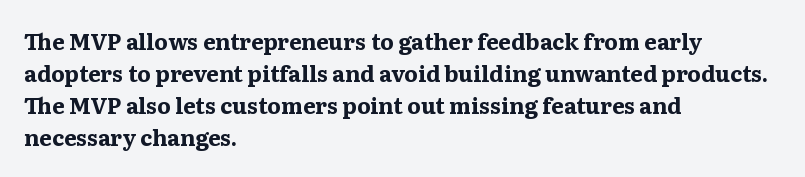
Q: Is the text bold? A: Yes.
Q: Is the text italic (slanted)? A: No, it is upright.
Q: Is the text underlined? A: No.
Q: How is the paragraph aligned? A: Left-aligned.
Q: Is the spacing between letters normal or unusually wide? A: Normal.
Q: Is the spacing between lines tight, normal or loose? A: Normal.
